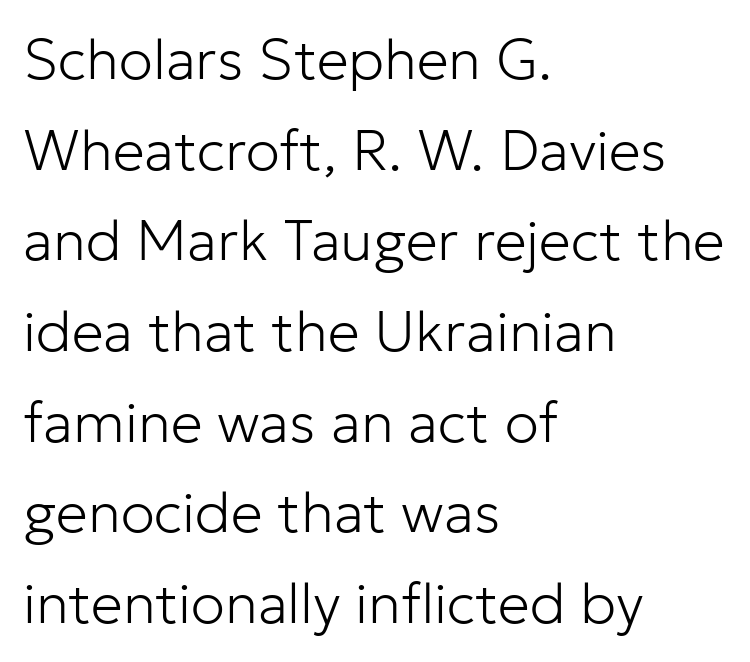
Q: Is the text bold? A: No.
Q: Is the text italic (slanted)? A: No, it is upright.
Q: Is the typeface a serif or a sans-serif typeface? A: Sans-serif.
Q: Is the text underlined? A: No.
Q: How is the paragraph aligned? A: Left-aligned.
Q: Is the spacing between letters normal or unusually wide? A: Normal.
Q: Is the spacing between lines tight, normal or loose? A: Normal.
Q: Width (condensed, normal, or wide)? A: Normal.
Q: Stroke contrast? A: Low.
Q: x-height? A: Medium.
Q: Monospaced? A: No.
